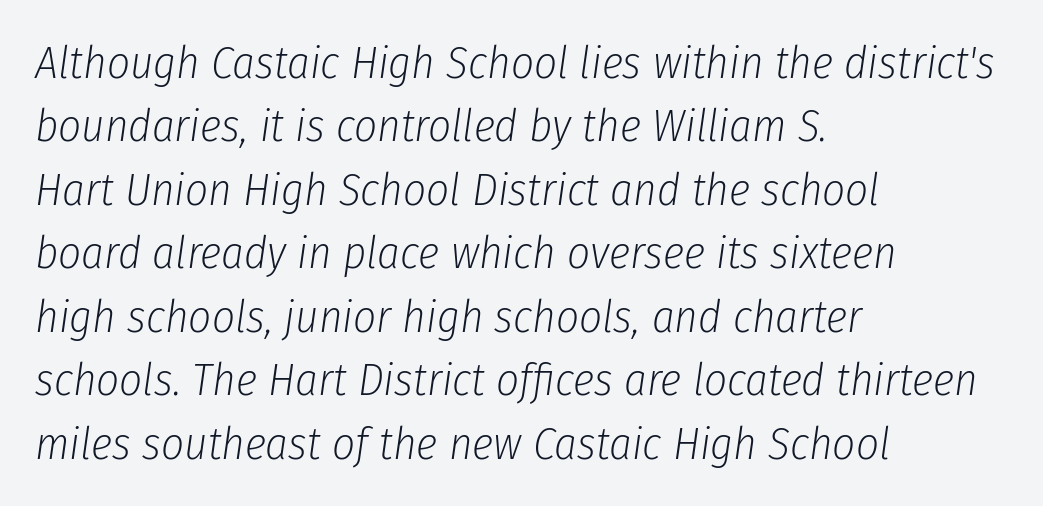
The image shows 45 px light, condensed type, italic (leaning right); set left-aligned, normal line spacing (1.41x), normal letter spacing, not underlined; low stroke contrast and a medium x-height.
